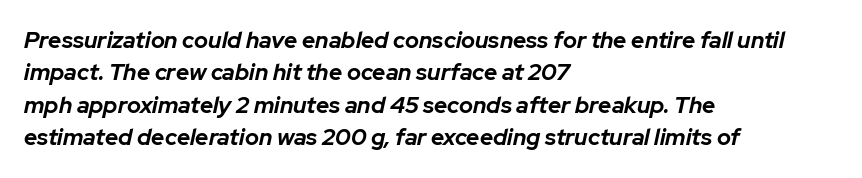
{"italic": "yes", "lean": "right", "slant_degrees": 12, "bold": "yes", "underline": "no", "align": "left", "line_spacing": "normal", "line_spacing_ratio": 1.41, "letter_spacing": "normal", "letter_spacing_em": 0.0, "glyph_px": 23}
